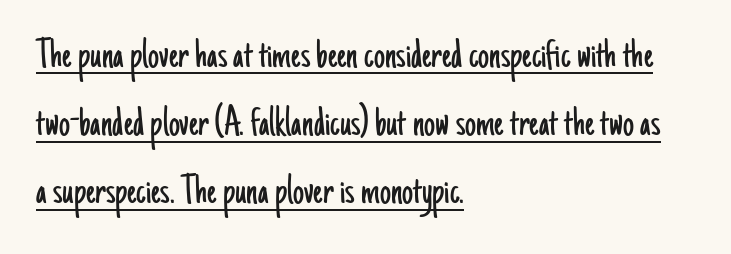
Q: Is the text bold? A: No.
Q: Is the text italic (slanted)? A: No, it is upright.
Q: Is the typeface a serif or a sans-serif typeface? A: Sans-serif.
Q: Is the text underlined? A: Yes.
Q: How is the paragraph aligned? A: Left-aligned.
Q: Is the spacing between letters normal or unusually wide? A: Normal.
Q: Is the spacing between lines tight, normal or loose? A: Normal.
Q: Width (condensed, normal, or wide)? A: Condensed.
Q: Stroke contrast? A: Low.
Q: x-height? A: Small.
Q: Monospaced? A: No.
